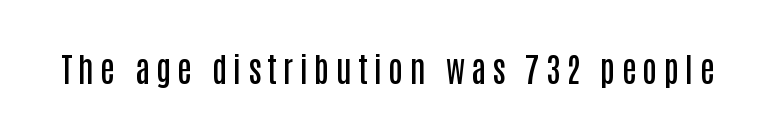
The image shows 33 px semibold, condensed sans-serif type, upright; set not underlined; low stroke contrast and a large x-height.
